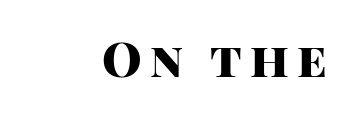
The letters advance in unequal steps, a hallmark of proportional type. Quick note: not italic, upright. Does the weight exceed regular? Yes, all the way to bold. Notice how the passage keeps a crisp vertical edge on the right only.
